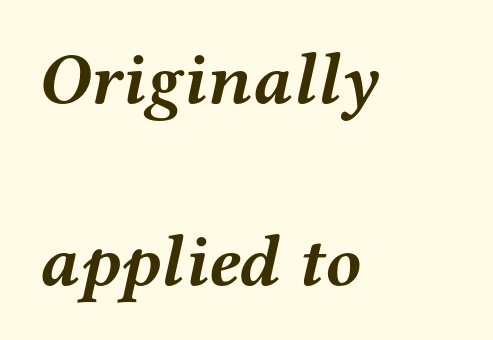
The image shows 73 px semibold, wide serif type, italic (leaning right); set left-aligned, loose line spacing (2.49x), normal letter spacing, not underlined; medium stroke contrast and a medium x-height.
